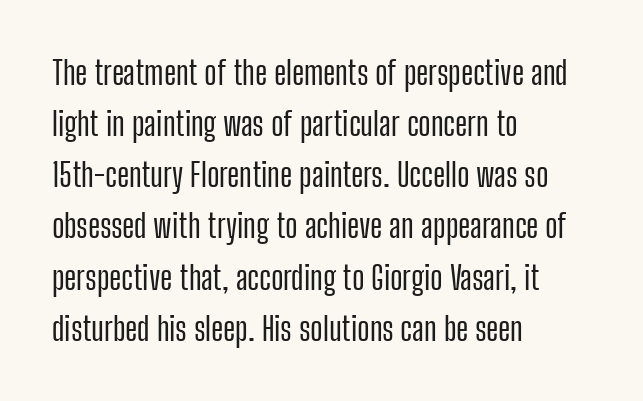
A clean baseline with only descenders dipping below it. Is the block centered? No — it sits flush against the left margin. How are the letters spaced? Ordinarily, with no added tracking. Italic: no, the glyphs are upright roman. The font family rendered here belongs to the sans-serif group.
